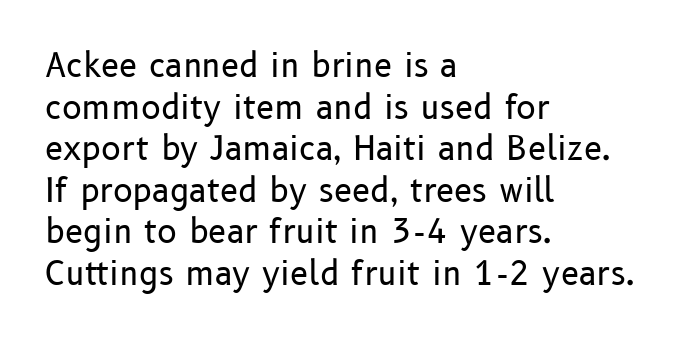
{"serif": "no", "italic": "no", "bold": "no", "weight": "regular", "width": "normal", "stroke_contrast": "low", "x_height": "medium", "monospaced": "no", "underline": "no", "align": "left", "line_spacing": "normal", "line_spacing_ratio": 1.26, "letter_spacing": "normal", "letter_spacing_em": 0.0, "glyph_px": 33}
